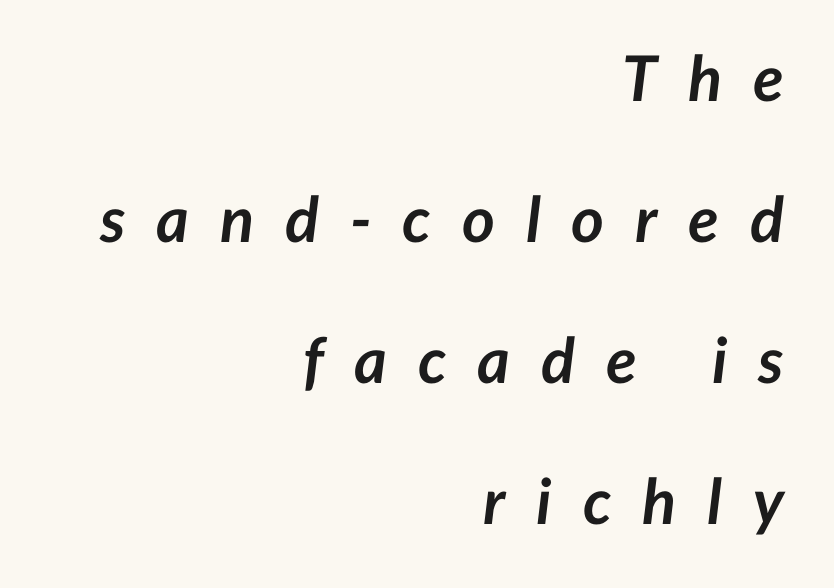
{"italic": "yes", "lean": "right", "slant_degrees": 7, "bold": "yes", "weight": "semibold", "width": "normal", "stroke_contrast": "low", "x_height": "medium", "monospaced": "no", "underline": "no", "align": "right", "line_spacing": "loose", "line_spacing_ratio": 2.24, "letter_spacing": "wide", "letter_spacing_em": 0.49, "glyph_px": 63}
